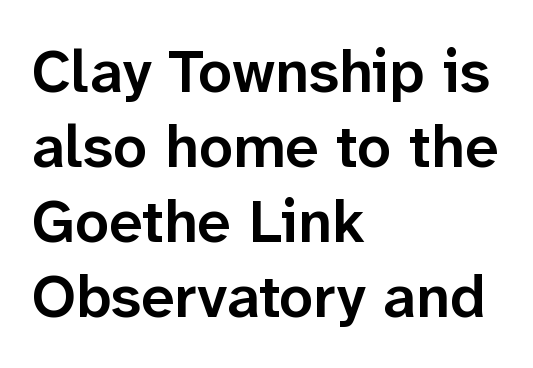
The image shows 60 px semibold sans-serif type, upright; set left-aligned, normal line spacing (1.25x), normal letter spacing, not underlined; low stroke contrast and a medium x-height.
